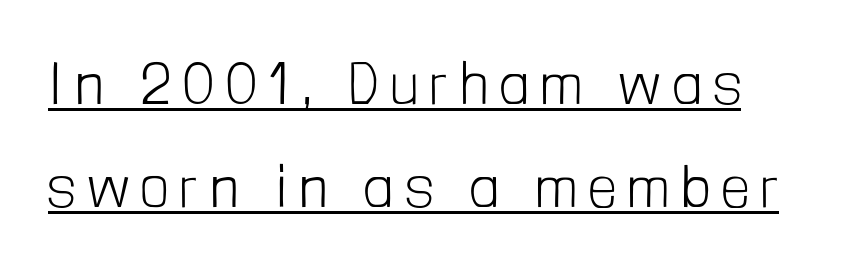
In terms of letterspacing, this is a distinctly airy, spread setting. The lettering stays uniformly vertical, giving the passage a roman look. Note the varied advance widths — an 'i' is clearly narrower than an 'm'. Weight class: somewhere from thin through regular. Every word sits above its own underline.
